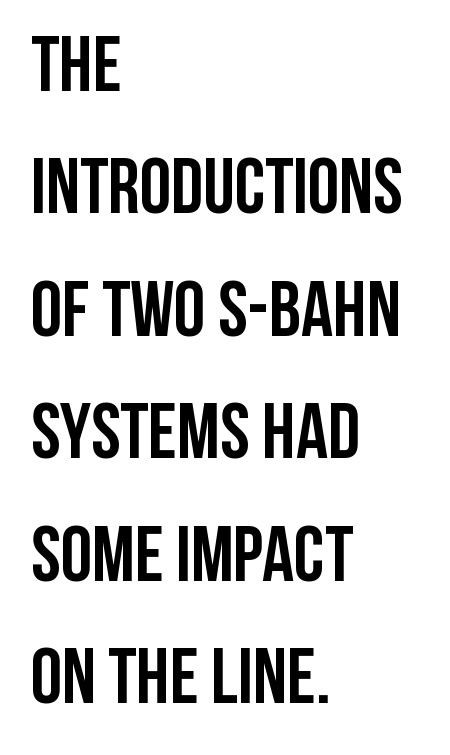
{"serif": "no", "italic": "no", "bold": "yes", "weight": "semibold", "width": "condensed", "stroke_contrast": "low", "x_height": "large", "monospaced": "no", "underline": "no", "align": "left", "line_spacing": "normal", "line_spacing_ratio": 1.55, "letter_spacing": "normal", "letter_spacing_em": 0.0, "glyph_px": 79}
